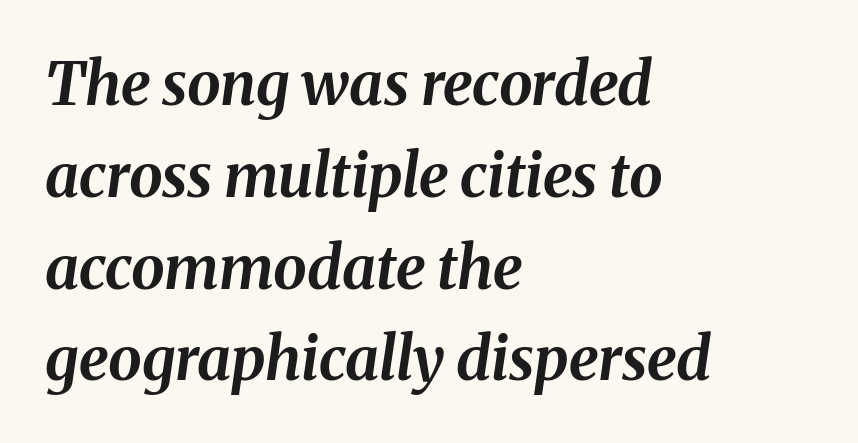
{"italic": "yes", "lean": "right", "slant_degrees": 8, "bold": "yes", "weight": "bold", "width": "normal", "stroke_contrast": "medium", "x_height": "medium", "monospaced": "no", "underline": "no", "align": "left", "line_spacing": "normal", "line_spacing_ratio": 1.53, "letter_spacing": "normal", "letter_spacing_em": 0.0, "glyph_px": 60}
